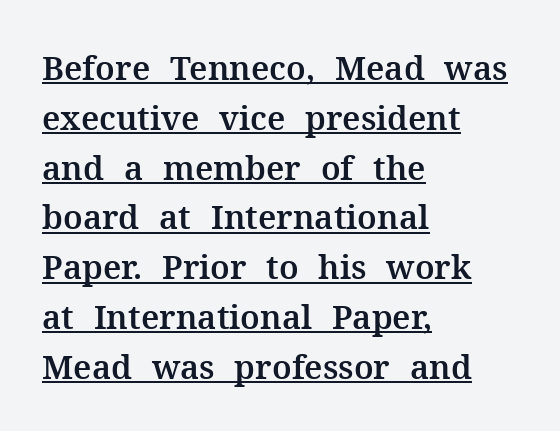
Q: Is the text italic (slanted)? A: No, it is upright.
Q: Is the typeface a serif or a sans-serif typeface? A: Serif.
Q: Is the text underlined? A: Yes.
Q: How is the paragraph aligned? A: Left-aligned.
Q: Is the spacing between letters normal or unusually wide? A: Normal.
Q: Is the spacing between lines tight, normal or loose? A: Normal.
Q: Width (condensed, normal, or wide)? A: Normal.
Q: Stroke contrast? A: Medium.
Q: x-height? A: Medium.
Q: Monospaced? A: No.
